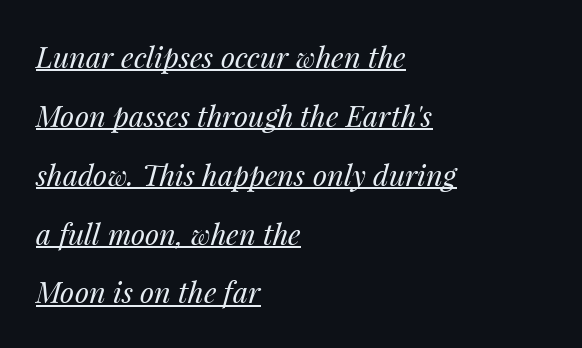
Q: Is the text bold? A: No.
Q: Is the text italic (slanted)? A: Yes, it leans right by about 14 degrees.
Q: Is the text underlined? A: Yes.
Q: How is the paragraph aligned? A: Left-aligned.
Q: Is the spacing between letters normal or unusually wide? A: Normal.
Q: Is the spacing between lines tight, normal or loose? A: Loose.
Q: Width (condensed, normal, or wide)? A: Normal.
Q: Stroke contrast? A: Medium.
Q: x-height? A: Medium.
Q: Monospaced? A: No.
